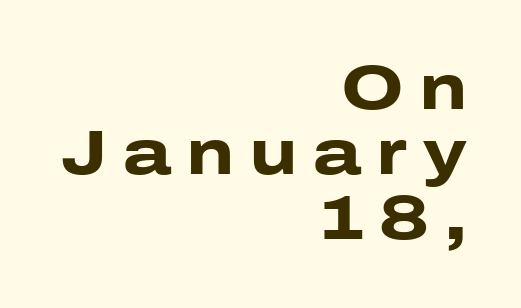
The image shows 62 px heavy, wide sans-serif type, upright; set right-aligned, tight line spacing (1.05x), unusually wide letter spacing (+0.26 em), not underlined; low stroke contrast and a medium x-height.
